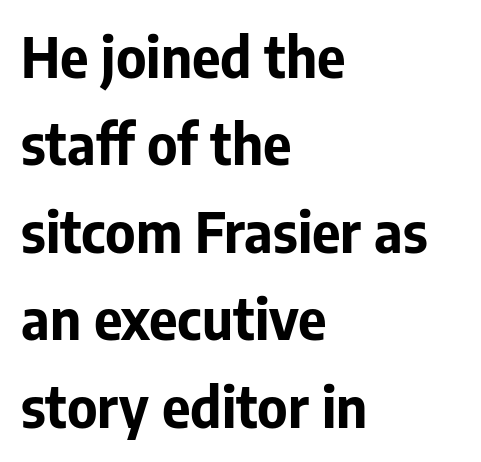
The image shows 55 px bold sans-serif type, upright; set left-aligned, normal line spacing (1.59x), normal letter spacing, not underlined; low stroke contrast and a medium x-height.
